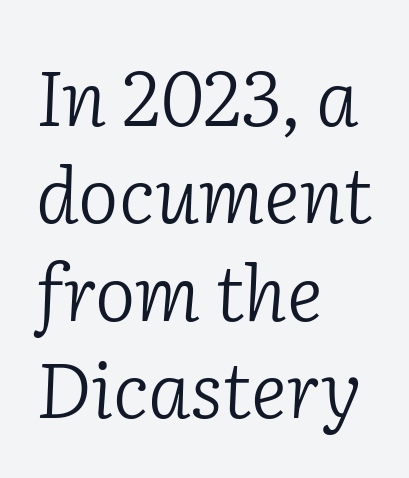
Short and long lines alike share a common starting point at left. What kind of face is this? One with serifs. The face used here is proportionally spaced, like ordinary book or web type. Posture: slanted. A clean baseline with only descenders dipping below it. Is the stroke heavy? The answer is a plain regular-or-lighter.
